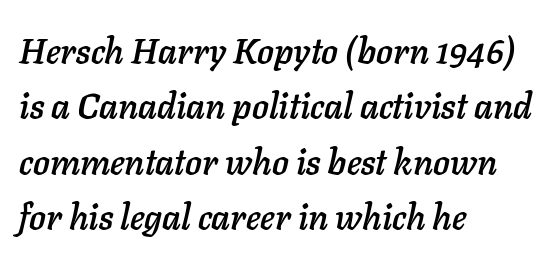
Q: Is the text italic (slanted)? A: Yes, it leans right by about 11 degrees.
Q: Is the text underlined? A: No.
Q: How is the paragraph aligned? A: Left-aligned.
Q: Is the spacing between letters normal or unusually wide? A: Normal.
Q: Is the spacing between lines tight, normal or loose? A: Normal.
Q: Width (condensed, normal, or wide)? A: Normal.
Q: Stroke contrast? A: Low.
Q: x-height? A: Medium.
Q: Monospaced? A: No.
